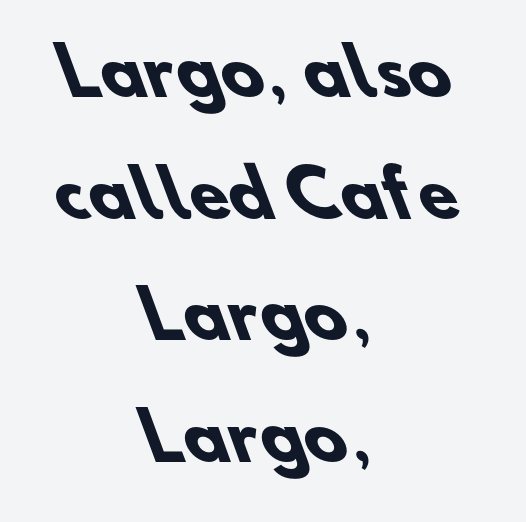
Classification — sans serif. Letter spacing: default. Is the block centered? Yes — each line is placed symmetrically about the middle. The rendering uses natural spacing where letterforms have individual widths.
